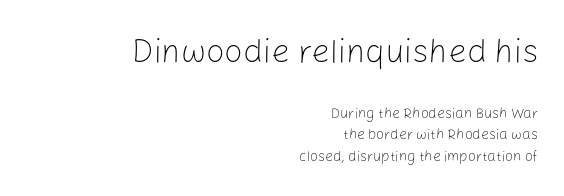
{"serif": "no", "italic": "no", "bold": "no", "weight": "light", "width": "normal", "stroke_contrast": "low", "x_height": "medium", "monospaced": "no", "underline": "no", "align": "right", "line_spacing": "normal", "line_spacing_ratio": 1.51, "letter_spacing": "normal", "letter_spacing_em": 0.0, "larger_block": "first", "size_ratio": 2.36, "glyph_px": 33}
